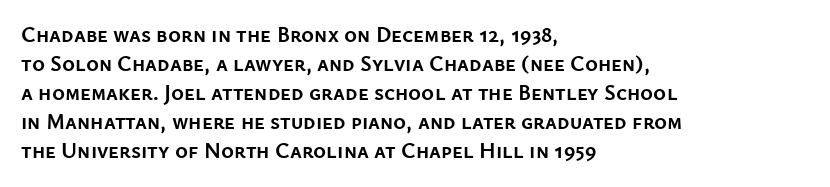
The image shows 22 px bold type, upright; set left-aligned, normal line spacing (1.32x), normal letter spacing, not underlined.
